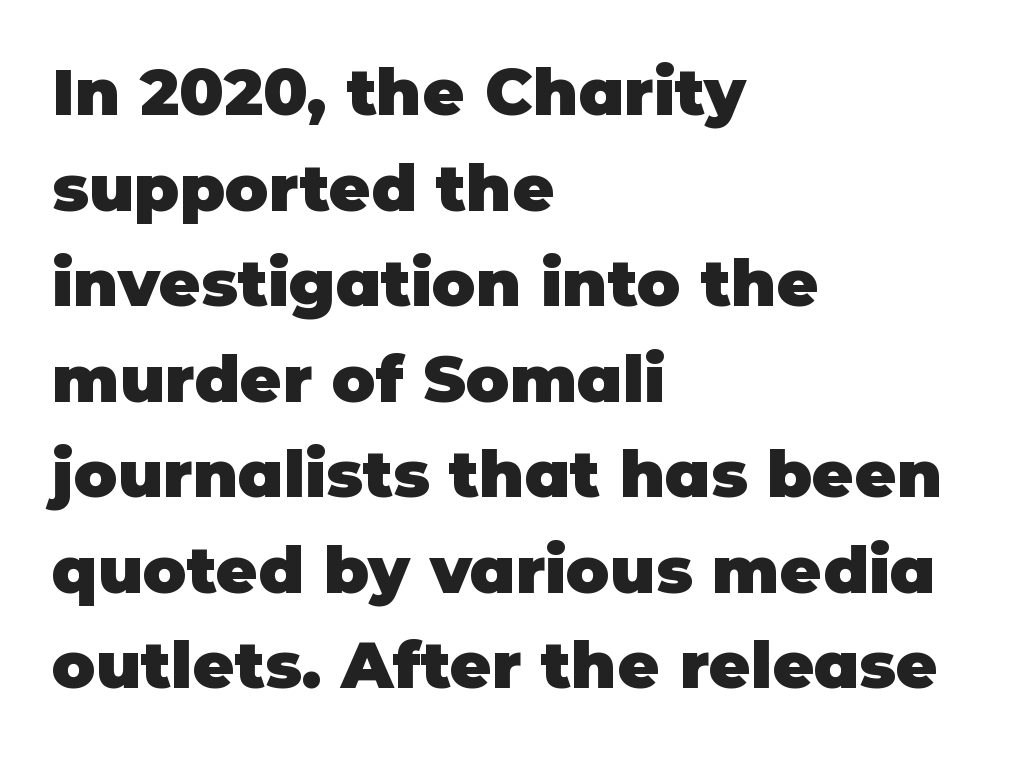
The image shows 65 px heavy sans-serif type, upright; set left-aligned, normal line spacing (1.47x), normal letter spacing, not underlined; low stroke contrast and a large x-height.
